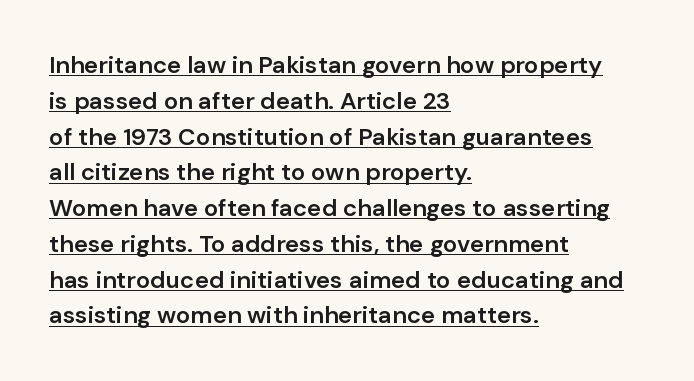
The image shows 24 px text type, upright; set left-aligned, normal line spacing (1.49x), normal letter spacing, underlined.
